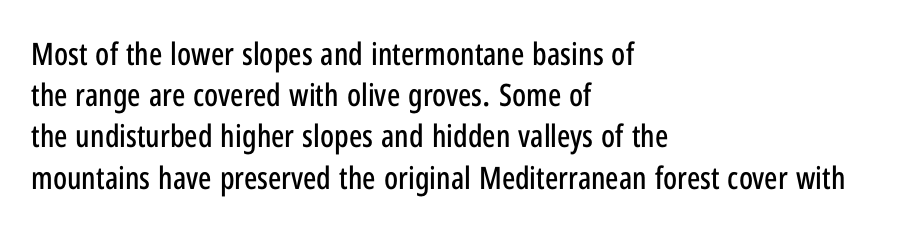
Q: Is the text italic (slanted)? A: No, it is upright.
Q: Is the typeface a serif or a sans-serif typeface? A: Sans-serif.
Q: Is the text underlined? A: No.
Q: How is the paragraph aligned? A: Left-aligned.
Q: Is the spacing between letters normal or unusually wide? A: Normal.
Q: Is the spacing between lines tight, normal or loose? A: Normal.
Q: Width (condensed, normal, or wide)? A: Condensed.
Q: Stroke contrast? A: Low.
Q: x-height? A: Medium.
Q: Monospaced? A: No.
